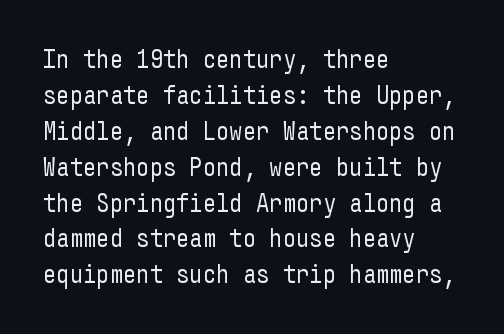
{"italic": "no", "bold": "no", "underline": "no", "align": "left", "line_spacing": "normal", "line_spacing_ratio": 1.38, "letter_spacing": "normal", "letter_spacing_em": 0.0, "glyph_px": 26}
